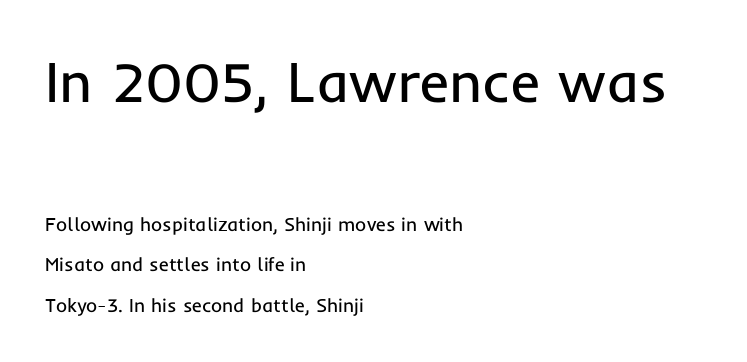
The letterforms sit at book weight or below. Unlike italic type, these characters show no tilt at all. Rows of type keep a wide berth in the vertical direction. Do the characters align in a grid? No, the font is proportional. Check the space under the baseline: it is left empty.
